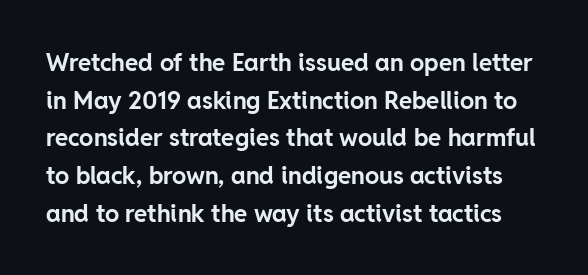
{"italic": "no", "bold": "yes", "underline": "no", "line_spacing": "normal", "line_spacing_ratio": 1.57, "letter_spacing": "normal", "letter_spacing_em": 0.0, "glyph_px": 24}
